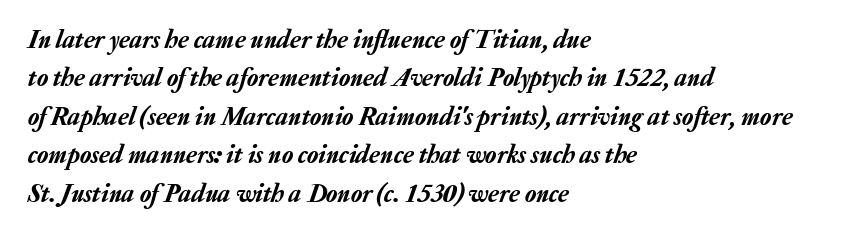
Q: Is the text italic (slanted)? A: Yes, it leans right by about 20 degrees.
Q: Is the text underlined? A: No.
Q: How is the paragraph aligned? A: Left-aligned.
Q: Is the spacing between letters normal or unusually wide? A: Normal.
Q: Is the spacing between lines tight, normal or loose? A: Normal.
